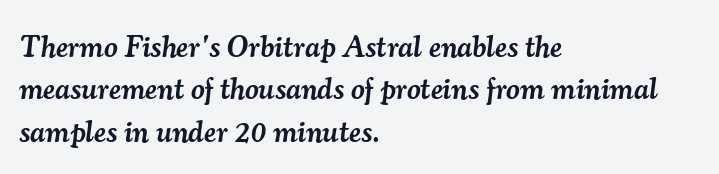
Q: Is the text bold? A: Semi-bold.
Q: Is the text italic (slanted)? A: Yes, it leans right by about 7 degrees.
Q: Is the typeface a serif or a sans-serif typeface? A: Serif.
Q: Is the text underlined? A: No.
Q: How is the paragraph aligned? A: Left-aligned.
Q: Is the spacing between letters normal or unusually wide? A: Normal.
Q: Is the spacing between lines tight, normal or loose? A: Normal.
Q: Width (condensed, normal, or wide)? A: Normal.
Q: Stroke contrast? A: Medium.
Q: x-height? A: Small.
Q: Monospaced? A: No.
